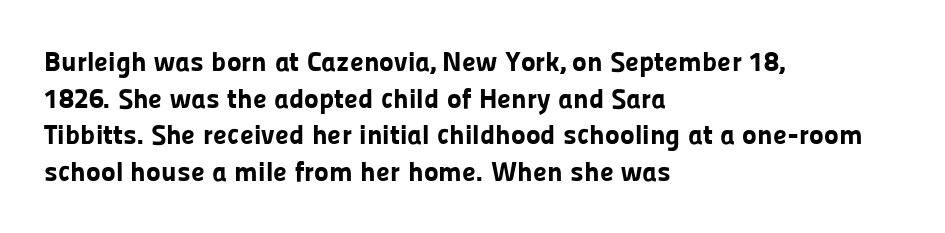
{"serif": "no", "italic": "no", "bold": "yes", "weight": "bold", "width": "normal", "stroke_contrast": "low", "x_height": "medium", "monospaced": "no", "underline": "no", "align": "left", "line_spacing": "normal", "line_spacing_ratio": 1.31, "letter_spacing": "normal", "letter_spacing_em": 0.0, "glyph_px": 28}
